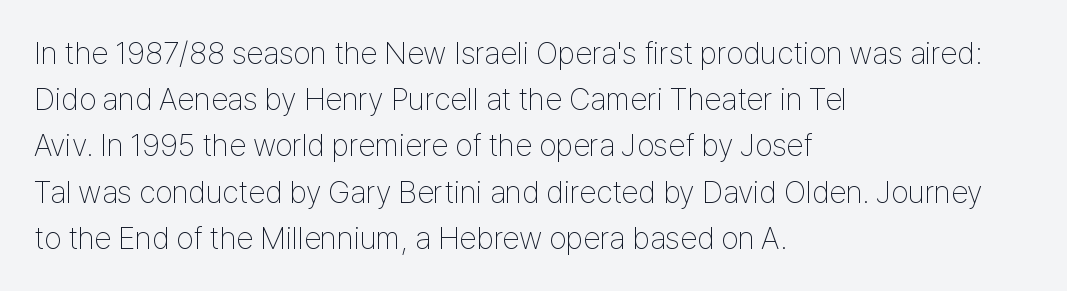
The words here are not underlined. The gaps between neighbouring characters are ordinary and unremarkable. One-word summary of the alignment: left. Is there much room between lines? A standard amount, neither cramped nor airy. Quick note: not italic, upright. A light-to-regular cut is what we see here.
